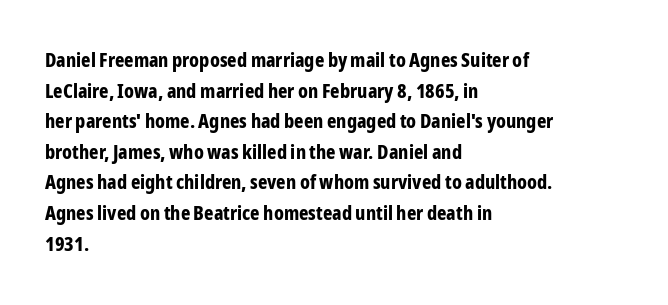
Underlining? Definitely not there. The paragraph has a hard left edge and a soft right edge. A typesetter would mark this as roman, not italic. What weight is shown? A full bold with thick strokes.
